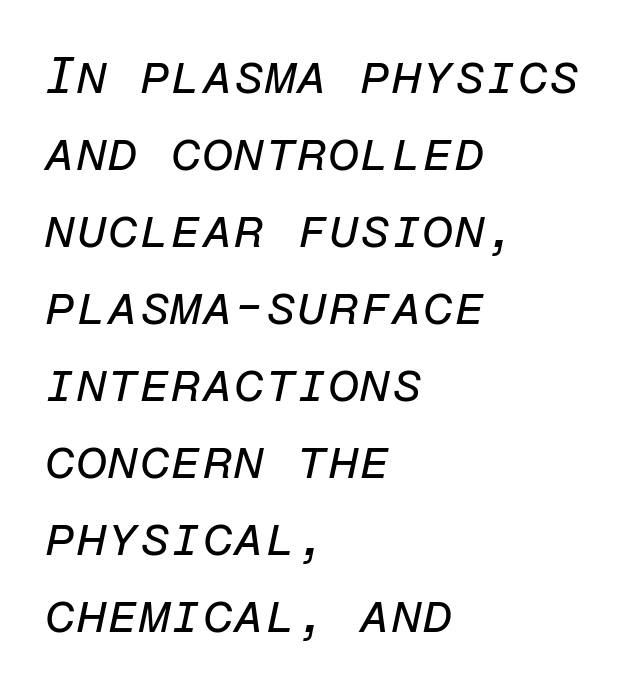
The image shows 51 px regular-weight type, italic (leaning right), monospaced; set left-aligned, normal line spacing (1.51x), normal letter spacing, not underlined; low stroke contrast and a medium x-height.
